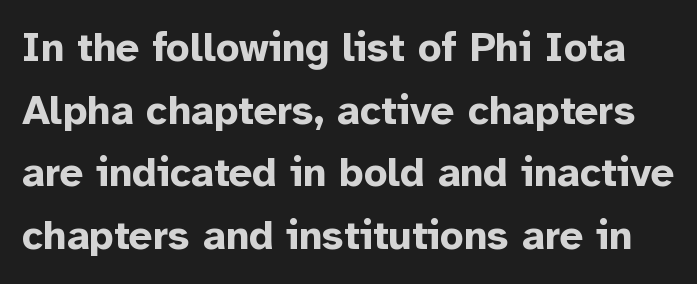
{"serif": "no", "italic": "no", "bold": "yes", "weight": "bold", "width": "normal", "stroke_contrast": "low", "x_height": "medium", "monospaced": "no", "underline": "no", "line_spacing": "normal", "line_spacing_ratio": 1.53, "letter_spacing": "normal", "letter_spacing_em": 0.0, "glyph_px": 41}
